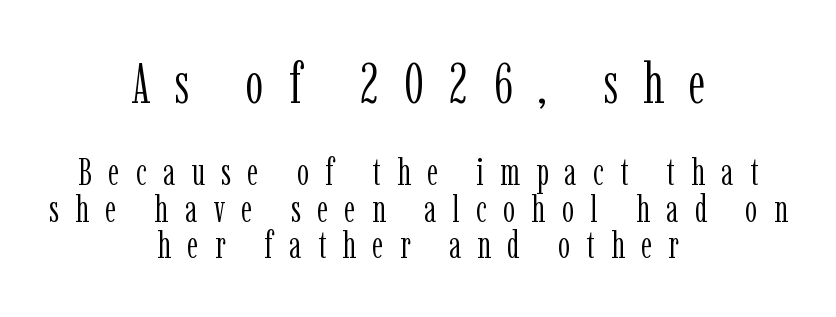
{"serif": "yes", "italic": "no", "bold": "no", "weight": "light", "width": "condensed", "stroke_contrast": "low", "x_height": "medium", "monospaced": "no", "underline": "no", "align": "center", "line_spacing": "tight", "line_spacing_ratio": 0.96, "letter_spacing": "wide", "letter_spacing_em": 0.43, "larger_block": "first", "size_ratio": 1.5, "glyph_px": 57}
